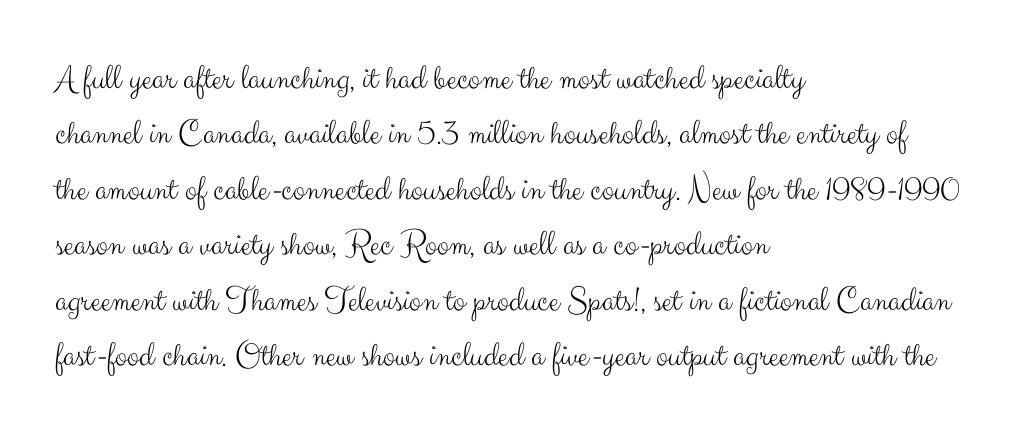
Reading down the column, the eye jumps a familiar distance to each next line. This sample uses plain, unmodified letter spacing. Think standard paragraph weight, or any step lighter than that. Varying glyph widths throughout — classic text-font behaviour.
